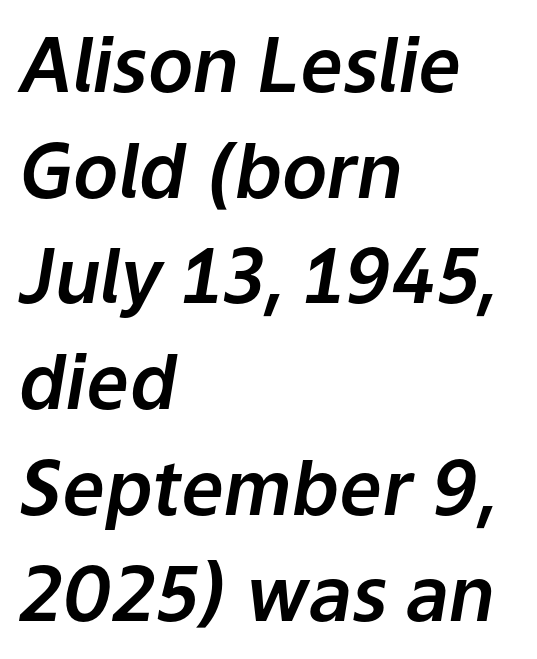
{"italic": "yes", "lean": "right", "slant_degrees": 9, "width": "normal", "stroke_contrast": "low", "x_height": "medium", "monospaced": "no", "underline": "no", "align": "left", "line_spacing": "normal", "line_spacing_ratio": 1.41, "letter_spacing": "normal", "letter_spacing_em": 0.0, "glyph_px": 75}
